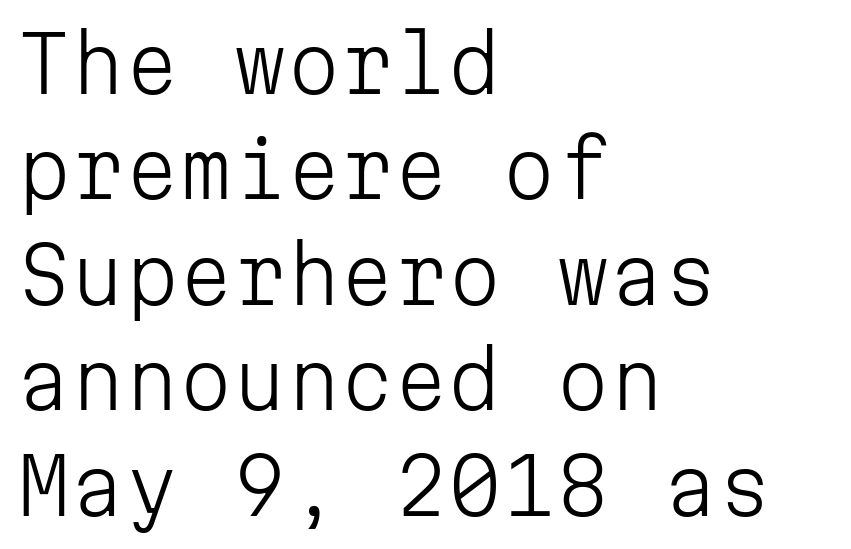
{"serif": "no", "italic": "no", "bold": "no", "weight": "light", "width": "normal", "stroke_contrast": "low", "x_height": "medium", "monospaced": "yes", "underline": "no", "align": "left", "line_spacing": "normal", "line_spacing_ratio": 1.37, "letter_spacing": "normal", "letter_spacing_em": 0.0, "glyph_px": 77}
